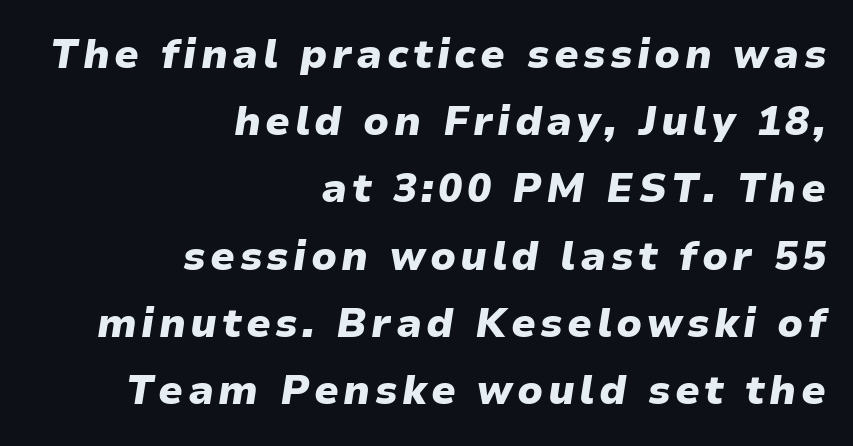
Letters rest on an invisible, unmarked baseline. The lines are quadded right. Bold? Absolutely — the strokes are thick and heavy. Think of a printed novel: that variable character pitch is what you see here.
